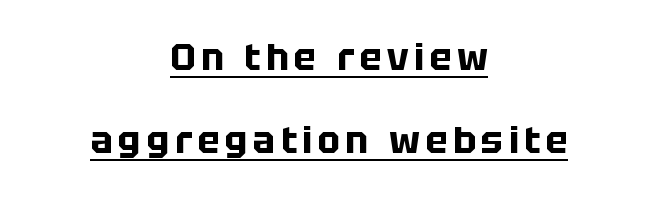
The image shows 37 px bold sans-serif type, upright; set centered, loose line spacing (2.24x), underlined; low stroke contrast and a large x-height.
